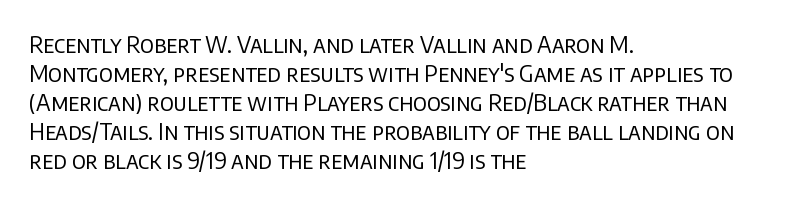
{"italic": "no", "bold": "no", "underline": "no", "align": "left", "line_spacing": "normal", "line_spacing_ratio": 1.26, "letter_spacing": "normal", "letter_spacing_em": 0.0, "glyph_px": 23}
